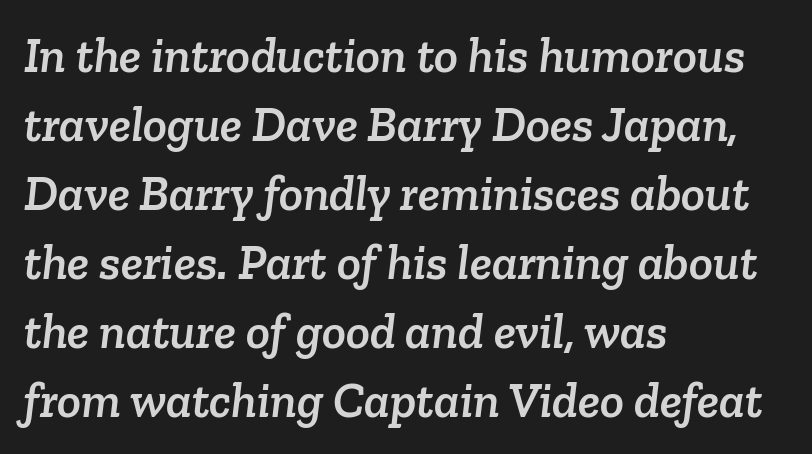
In CSS terms this would be text-align: left. Varying glyph widths throughout — classic text-font behaviour. The typeface chosen for these lines features serifs. The rendering uses a moderate line-height, typical for paragraphs.
